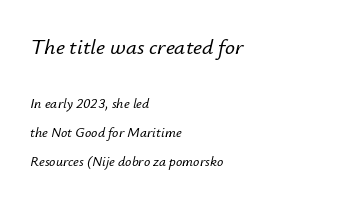
The image shows 22 px text type, italic (leaning right); set left-aligned, loose line spacing (2.06x), normal letter spacing, not underlined; the first (top) block is 1.57x larger.
